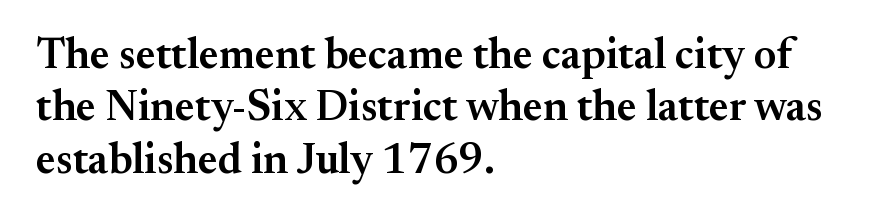
The image shows 43 px semibold serif type, upright; set left-aligned, line spacing 1.22x, normal letter spacing, not underlined; medium stroke contrast and a small x-height.
